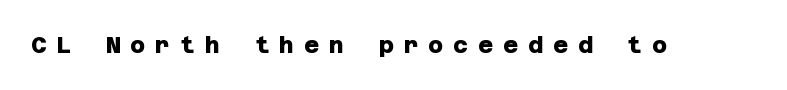
The image shows 23 px bold type; set unusually wide letter spacing (+0.43 em), not underlined.
